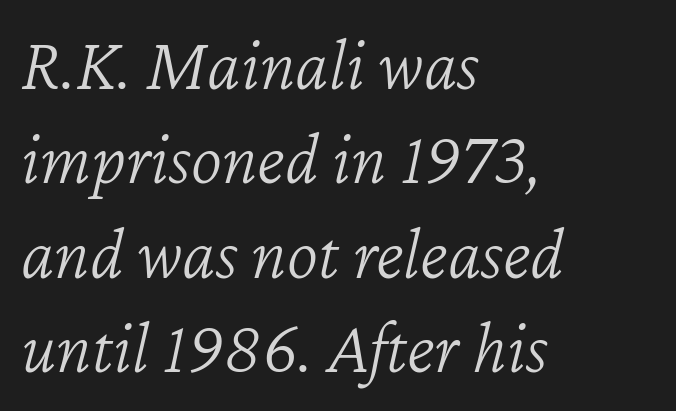
Q: Is the text bold? A: No.
Q: Is the text italic (slanted)? A: Yes, it leans right by about 12 degrees.
Q: Is the text underlined? A: No.
Q: How is the paragraph aligned? A: Left-aligned.
Q: Is the spacing between letters normal or unusually wide? A: Normal.
Q: Is the spacing between lines tight, normal or loose? A: Normal.
Q: Width (condensed, normal, or wide)? A: Normal.
Q: Stroke contrast? A: Low.
Q: x-height? A: Medium.
Q: Monospaced? A: No.
